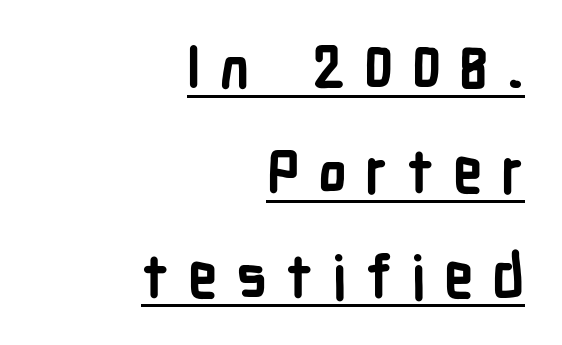
Look at the tracking — it's clearly loosened, letters drifting apart. All the whitespace from short lines collects on the left. Looks like regular typesetting: each glyph gets only the width it needs. Heavy-handed strokes throughout: this text is bold.
